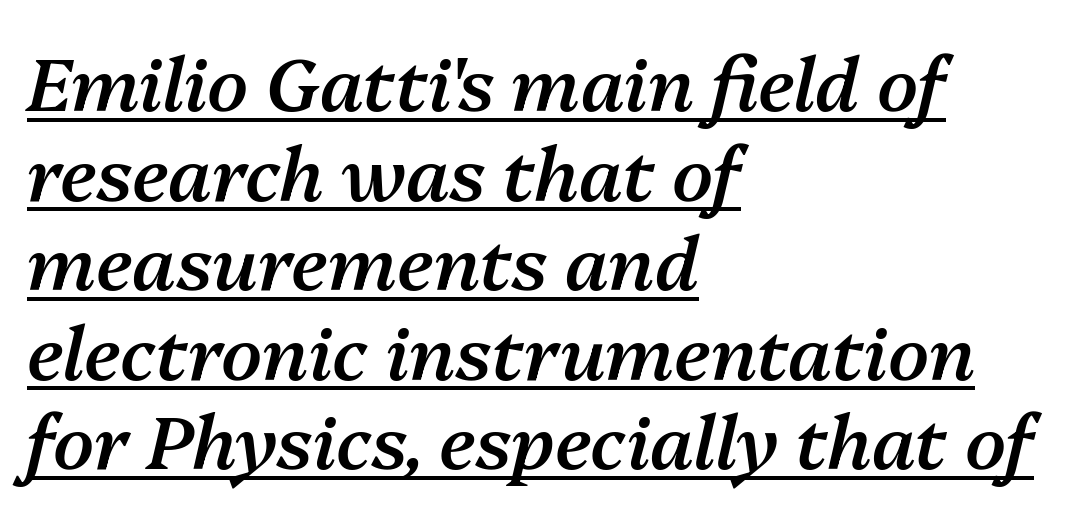
{"italic": "yes", "lean": "right", "slant_degrees": 13, "bold": "semi", "weight": "semibold", "width": "normal", "stroke_contrast": "medium", "x_height": "medium", "monospaced": "no", "underline": "yes", "align": "left", "line_spacing_ratio": 1.21, "letter_spacing": "normal", "letter_spacing_em": 0.0, "glyph_px": 74}
